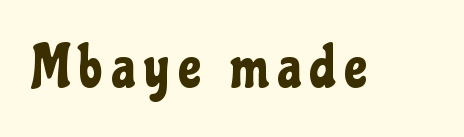
Quick note: not italic, upright. The passage shown is typed in a proportional face where columns would drift. The space directly below the letters is spotless. Unlike a traditional serif, this face leaves its strokes unadorned.
